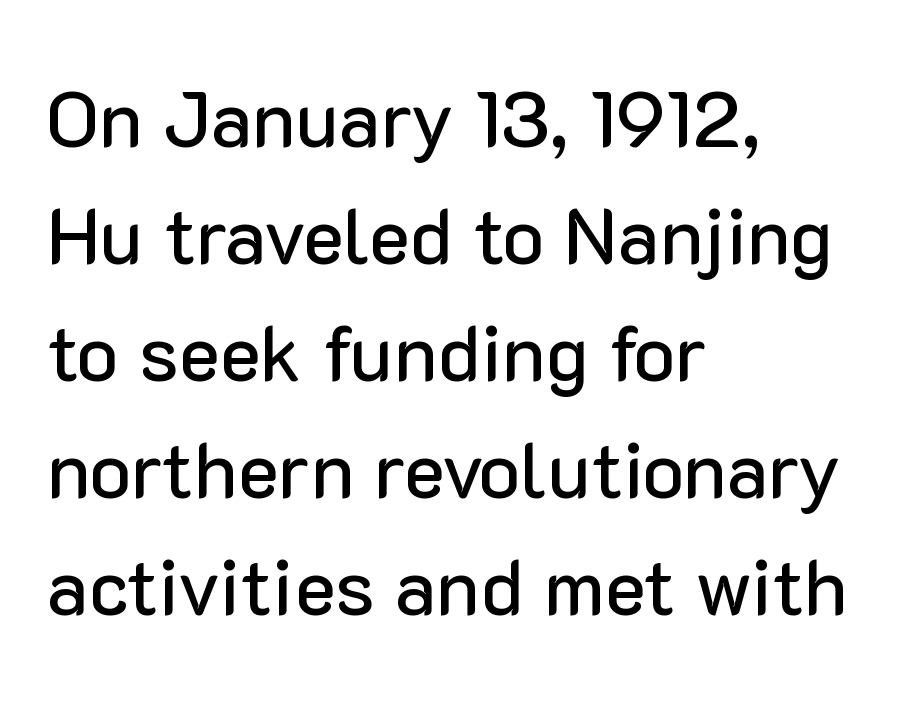
{"serif": "no", "italic": "no", "width": "normal", "stroke_contrast": "low", "x_height": "medium", "monospaced": "no", "underline": "no", "align": "left", "line_spacing": "normal", "line_spacing_ratio": 1.5, "letter_spacing": "normal", "letter_spacing_em": 0.0, "glyph_px": 78}
